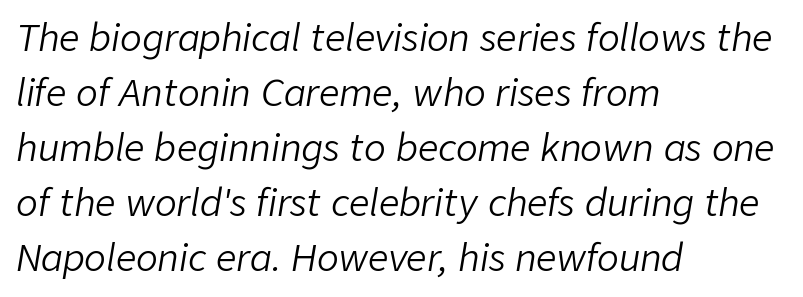
Students, observe: this is what conventionally led text looks like. A typesetter would call this zero additional tracking. The setting favours the left margin, as ordinary paragraphs usually do. Italic: yes, the glyphs are oblique. This rendering features lettering with no underline. Spacing verdict: proportional, widths tailored to each character.
